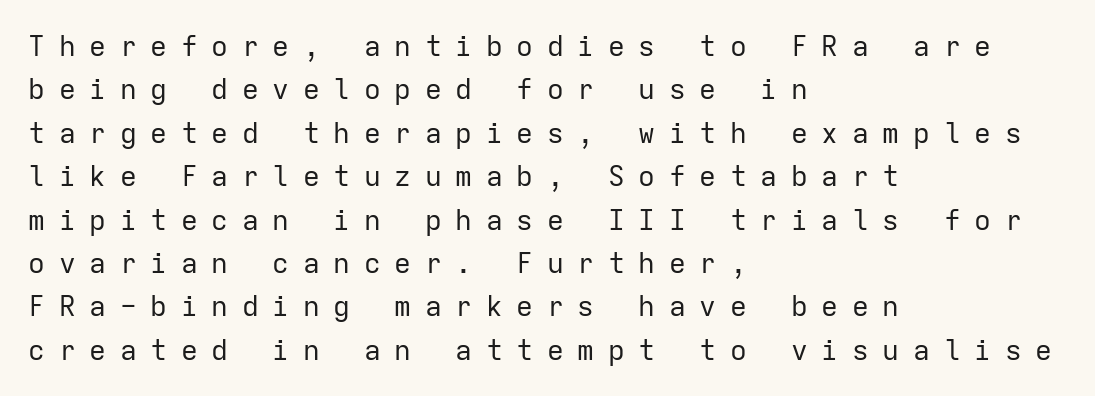
{"serif": "no", "italic": "no", "bold": "no", "weight": "regular", "width": "normal", "stroke_contrast": "low", "x_height": "medium", "monospaced": "yes", "underline": "no", "align": "left", "line_spacing": "normal", "line_spacing_ratio": 1.55, "letter_spacing": "wide", "letter_spacing_em": 0.49, "glyph_px": 28}
